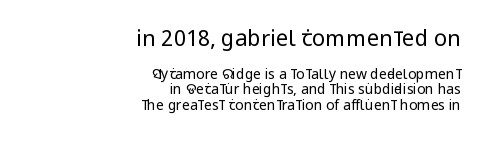
The passage shown has conventional tracking throughout. Is the type heavy? It reads as light-to-regular instead. The strip under each line holds only bare page. Character size in the leading block exceeds that of the trailing block.
